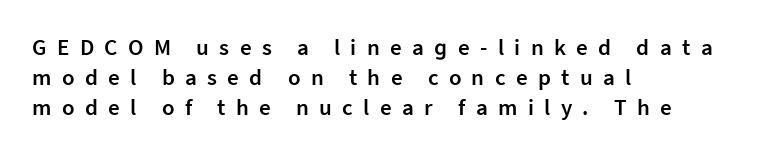
{"italic": "no", "bold": "semi", "underline": "no", "align": "left", "line_spacing": "normal", "line_spacing_ratio": 1.31, "letter_spacing": "wide", "letter_spacing_em": 0.45, "glyph_px": 23}
